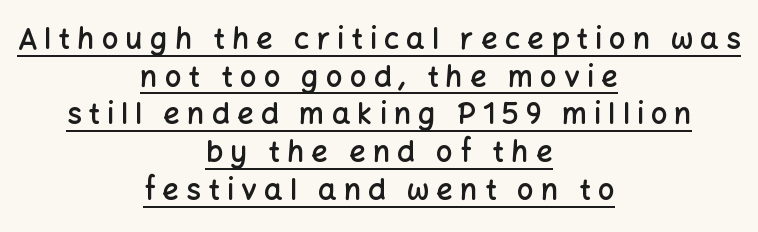
The string is rendered with underlining switched on. Display-style spreading of the glyphs; the letterfit is very open. You could not count columns in this text — the font is proportionally spaced. No italicization has been applied; the sample stays upright. A fair bit of extra ink — the face is semibold, not bold.
